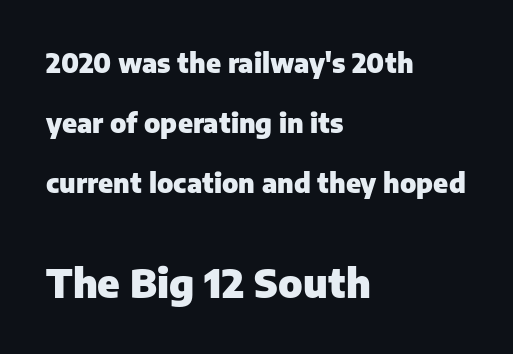
Q: Is the text bold? A: Yes.
Q: Is the text italic (slanted)? A: No, it is upright.
Q: Is the typeface a serif or a sans-serif typeface? A: Sans-serif.
Q: Is the text underlined? A: No.
Q: How is the paragraph aligned? A: Left-aligned.
Q: Is the spacing between letters normal or unusually wide? A: Normal.
Q: Is the spacing between lines tight, normal or loose? A: Loose.
Q: Which block of text is set in a larger size, the first (top) or the second (bottom)? A: The second (bottom) one.
Q: Width (condensed, normal, or wide)? A: Normal.
Q: Stroke contrast? A: Low.
Q: x-height? A: Medium.
Q: Monospaced? A: No.
